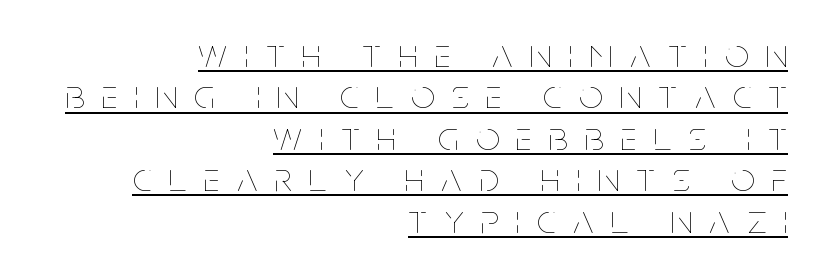
Q: Is the text bold? A: No.
Q: Is the text italic (slanted)? A: No, it is upright.
Q: Is the text underlined? A: Yes.
Q: How is the paragraph aligned? A: Right-aligned.
Q: Is the spacing between letters normal or unusually wide? A: Unusually wide.
Q: Is the spacing between lines tight, normal or loose? A: Tight.
Q: Width (condensed, normal, or wide)? A: Condensed.
Q: Stroke contrast? A: Low.
Q: x-height? A: Large.
Q: Monospaced? A: No.
